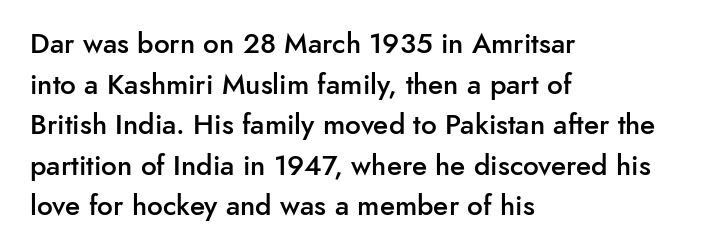
The rendering uses natural spacing where letterforms have individual widths. Does the leading feel generous? No, just average. A sans-serif font was chosen for this passage. Does the lettering tilt? It doesn't — this is upright.
